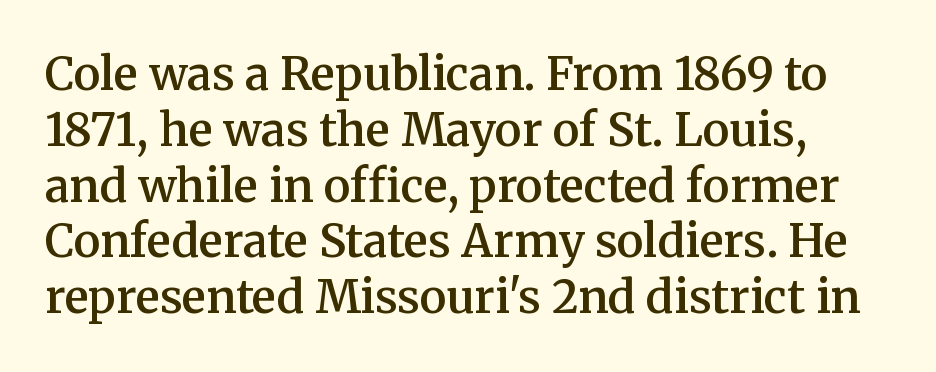
Glyph-to-glyph distance matches everyday printed text. Every letter is mildly thick-stroked: semibold rather than bold. Proportional: the letters do not fall into vertical columns. Plain, unruled lines of type. Check where the strokes stop: tiny serifs finish them off.
